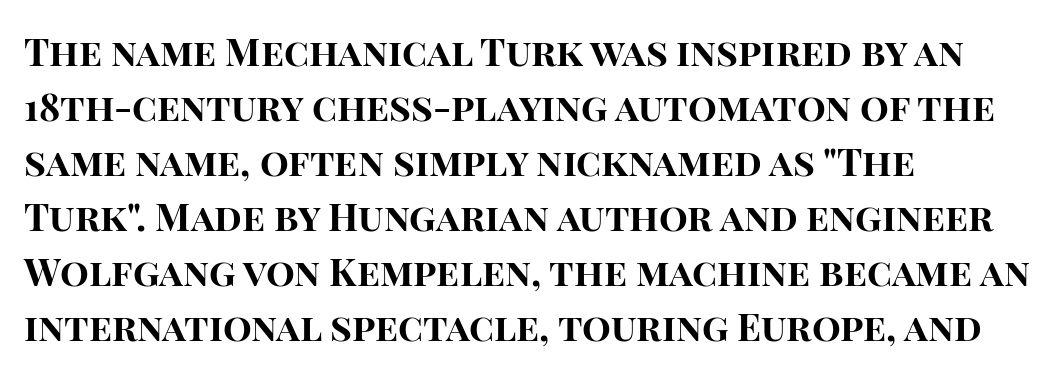
The image shows 38 px bold sans-serif type, upright; set left-aligned, normal line spacing (1.45x), normal letter spacing, not underlined; high stroke contrast and a large x-height.
